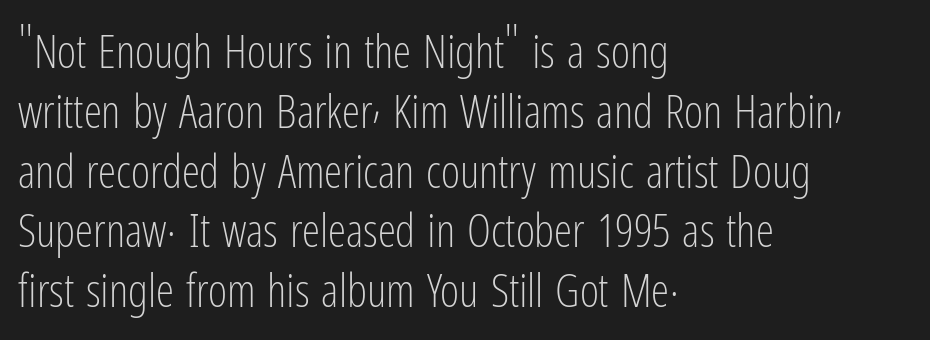
Compared with typical paragraphs, the rows here are spaced about the same. Decoration check: the copy has no underline. Letters have the restrained weight of plain body copy at most. The passage shown is typeset with a sans-serif family.
